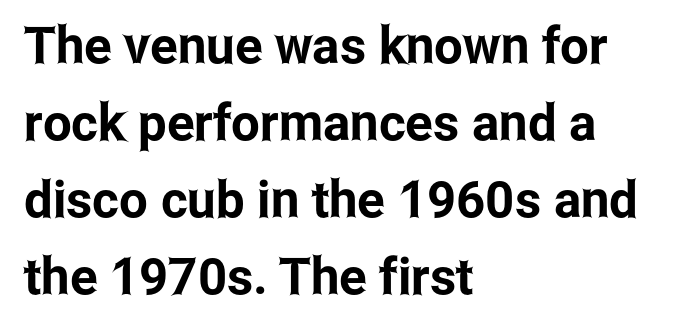
{"serif": "no", "italic": "no", "width": "condensed", "stroke_contrast": "low", "x_height": "medium", "monospaced": "no", "underline": "no", "align": "left", "line_spacing": "normal", "line_spacing_ratio": 1.51, "letter_spacing": "normal", "letter_spacing_em": 0.0, "glyph_px": 51}
